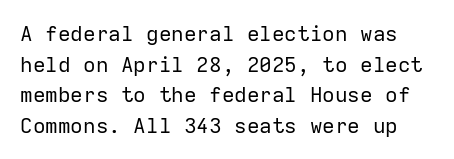
The image shows 21 px text type, upright; set normal line spacing (1.46x), normal letter spacing, not underlined.
